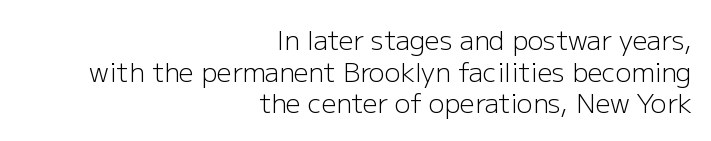
{"italic": "no", "bold": "no", "underline": "no", "align": "right", "line_spacing_ratio": 1.22, "letter_spacing": "normal", "letter_spacing_em": 0.0, "glyph_px": 26}
